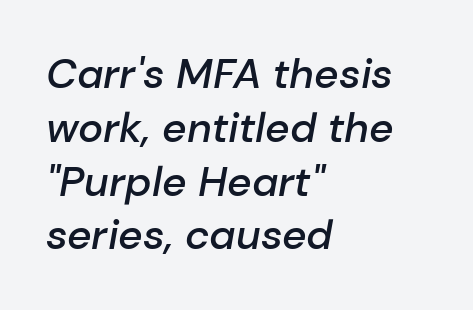
Q: Is the text bold? A: Semi-bold.
Q: Is the text italic (slanted)? A: Yes, it leans right by about 10 degrees.
Q: Is the text underlined? A: No.
Q: How is the paragraph aligned? A: Left-aligned.
Q: Is the spacing between letters normal or unusually wide? A: Normal.
Q: Is the spacing between lines tight, normal or loose? A: Normal.
Q: Width (condensed, normal, or wide)? A: Normal.
Q: Stroke contrast? A: Low.
Q: x-height? A: Medium.
Q: Monospaced? A: No.
